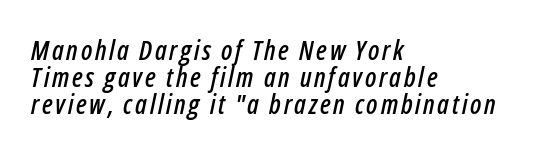
Q: Is the text italic (slanted)? A: Yes, it leans right by about 12 degrees.
Q: Is the text underlined? A: No.
Q: How is the paragraph aligned? A: Left-aligned.
Q: Is the spacing between lines tight, normal or loose? A: Tight.
